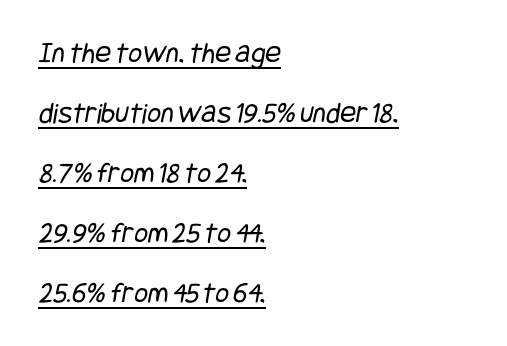
Regarding serifs, this sample does without them. The lines are quadded left. Widely set lines give the paragraph a tall, airy silhouette. The string is rendered with underlining switched on. Compared with typical body copy, the letter spacing here is the same. These glyphs show unthickened strokes, regular width or finer.
